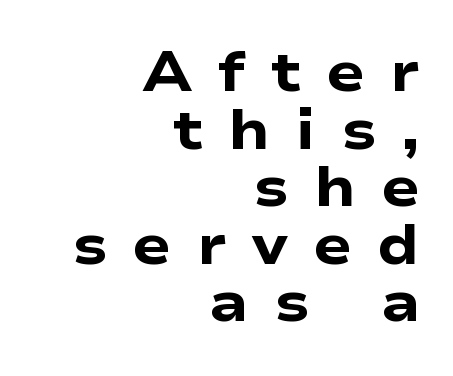
{"serif": "no", "italic": "no", "bold": "yes", "weight": "heavy", "width": "wide", "stroke_contrast": "low", "x_height": "medium", "monospaced": "no", "underline": "no", "align": "right", "line_spacing": "tight", "line_spacing_ratio": 1.01, "letter_spacing": "wide", "letter_spacing_em": 0.45, "glyph_px": 57}
